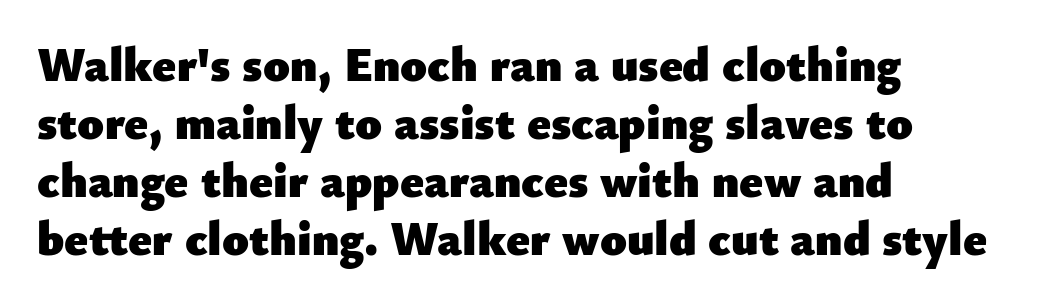
Regarding serifs, this sample does without them. These lines carry a lot of weight — the face is fully bold. The text block is weighted toward the left margin, trailing off unevenly rightward. Quick note: not italic, upright. A bare baseline throughout the passage.
